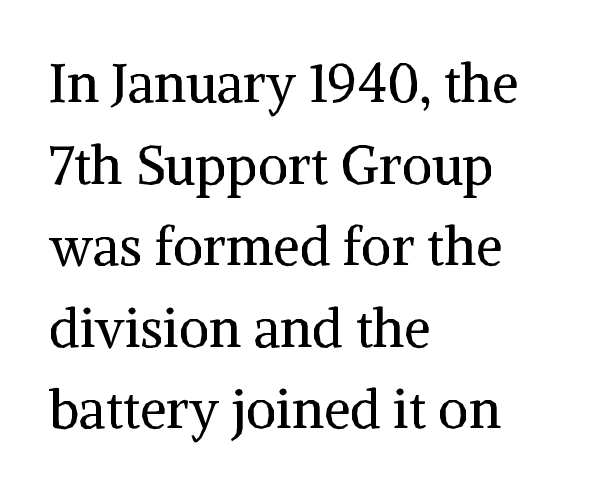
This sample has the flowing, uneven cadence of proportional lettering. These glyphs show unthickened strokes, regular width or finer. The typography opts for an upright posture over an oblique one. In terms of letterform style, serifs are clearly present. No extra tracking has been applied to these lines. Left-aligned paragraph, ragged on the right.
